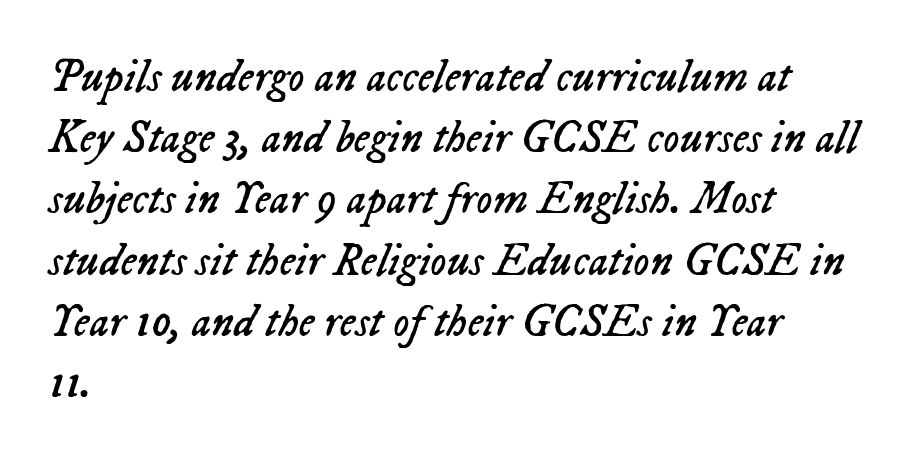
Normally led — the rows are evenly, conventionally spaced. Summary of weight: not heavy and not bold. Tall strokes in this sample are angled rather than plumb. Standard letterfit; no display-style spreading of the glyphs. The rendering uses natural spacing where letterforms have individual widths. Compared with a centered layout, this one pins lines to the left instead.
